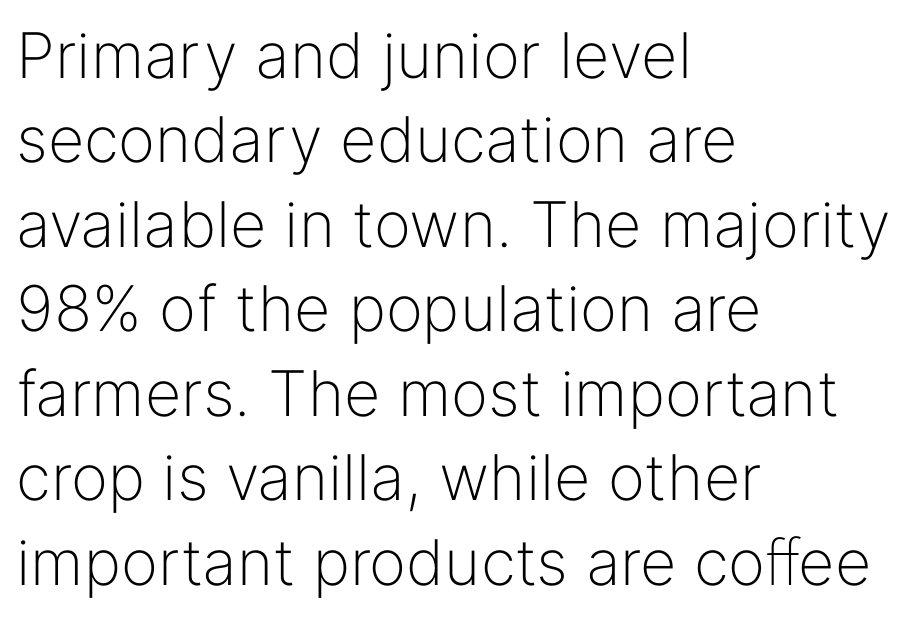
Q: Is the text bold? A: No.
Q: Is the text italic (slanted)? A: No, it is upright.
Q: Is the typeface a serif or a sans-serif typeface? A: Sans-serif.
Q: Is the text underlined? A: No.
Q: How is the paragraph aligned? A: Left-aligned.
Q: Is the spacing between letters normal or unusually wide? A: Normal.
Q: Is the spacing between lines tight, normal or loose? A: Normal.
Q: Width (condensed, normal, or wide)? A: Normal.
Q: Stroke contrast? A: Low.
Q: x-height? A: Medium.
Q: Monospaced? A: No.
